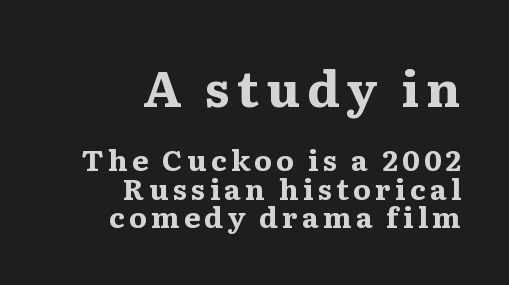
Plenty of ink on the page — the face is bold. The strip under each line holds only bare page. In terms of leading, this rendering errs on the cramped side. The lettering stays uniformly vertical, giving the passage a roman look.
